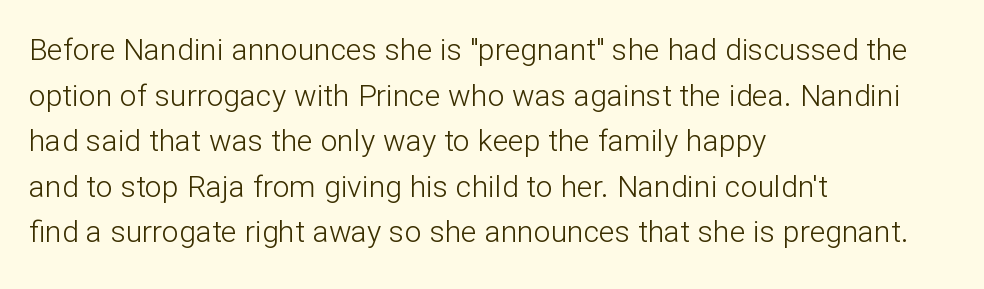
Q: Is the text bold? A: No.
Q: Is the text italic (slanted)? A: No, it is upright.
Q: Is the typeface a serif or a sans-serif typeface? A: Sans-serif.
Q: Is the text underlined? A: No.
Q: How is the paragraph aligned? A: Left-aligned.
Q: Is the spacing between letters normal or unusually wide? A: Normal.
Q: Is the spacing between lines tight, normal or loose? A: Normal.
Q: Width (condensed, normal, or wide)? A: Normal.
Q: Stroke contrast? A: Low.
Q: x-height? A: Medium.
Q: Monospaced? A: No.
